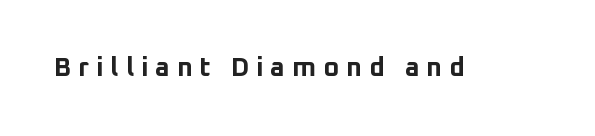
{"italic": "no", "bold": "yes", "underline": "no", "letter_spacing": "wide", "letter_spacing_em": 0.25, "glyph_px": 27}
